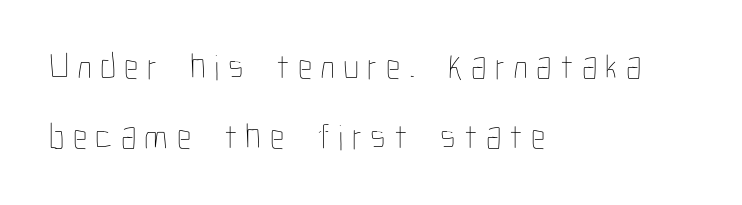
Q: Is the text bold? A: No.
Q: Is the text italic (slanted)? A: No, it is upright.
Q: Is the text underlined? A: No.
Q: How is the paragraph aligned? A: Left-aligned.
Q: Is the spacing between letters normal or unusually wide? A: Unusually wide.
Q: Is the spacing between lines tight, normal or loose? A: Loose.
Q: Width (condensed, normal, or wide)? A: Condensed.
Q: Stroke contrast? A: Low.
Q: x-height? A: Medium.
Q: Monospaced? A: No.
